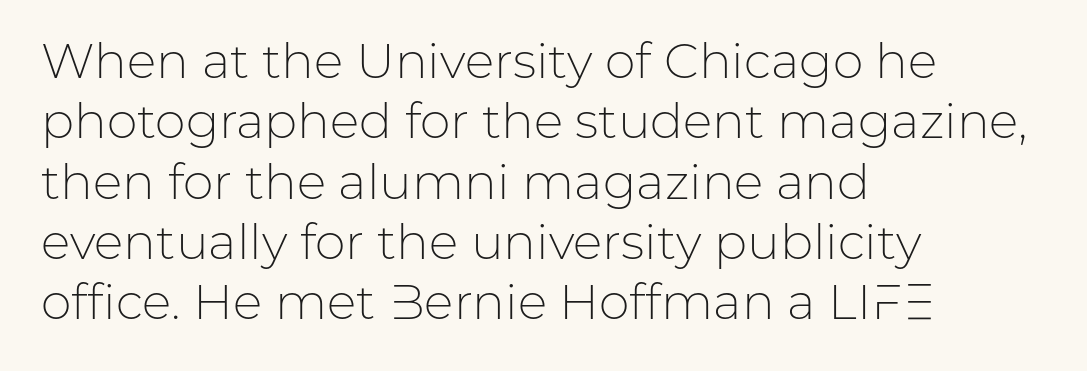
The image shows 49 px light sans-serif type, upright; set left-aligned, line spacing 1.23x, normal letter spacing, not underlined; low stroke contrast and a medium x-height.
